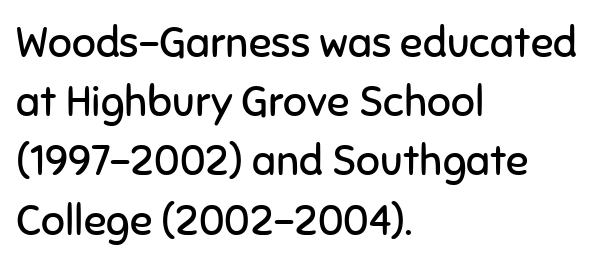
Q: Is the text bold? A: No.
Q: Is the text italic (slanted)? A: No, it is upright.
Q: Is the typeface a serif or a sans-serif typeface? A: Sans-serif.
Q: Is the text underlined? A: No.
Q: How is the paragraph aligned? A: Left-aligned.
Q: Is the spacing between letters normal or unusually wide? A: Normal.
Q: Is the spacing between lines tight, normal or loose? A: Normal.
Q: Width (condensed, normal, or wide)? A: Normal.
Q: Stroke contrast? A: Low.
Q: x-height? A: Medium.
Q: Monospaced? A: No.
